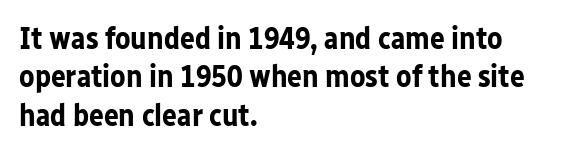
{"serif": "no", "italic": "no", "bold": "yes", "weight": "bold", "width": "normal", "stroke_contrast": "low", "x_height": "medium", "monospaced": "no", "underline": "no", "align": "left", "line_spacing_ratio": 1.24, "letter_spacing": "normal", "letter_spacing_em": 0.0, "glyph_px": 31}
